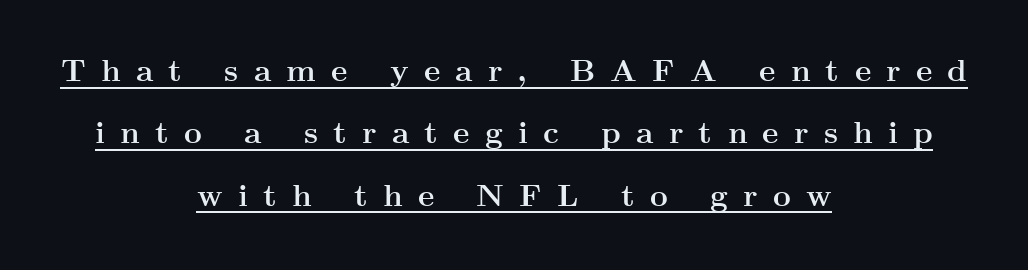
{"serif": "yes", "italic": "no", "bold": "yes", "weight": "semibold", "width": "wide", "stroke_contrast": "medium", "x_height": "small", "monospaced": "no", "underline": "yes", "align": "center", "line_spacing": "loose", "line_spacing_ratio": 2.01, "letter_spacing": "wide", "letter_spacing_em": 0.49, "glyph_px": 31}
